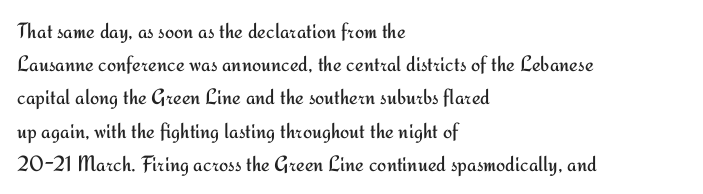
Q: Is the text bold? A: No.
Q: Is the text italic (slanted)? A: No, it is upright.
Q: Is the text underlined? A: No.
Q: How is the paragraph aligned? A: Left-aligned.
Q: Is the spacing between letters normal or unusually wide? A: Normal.
Q: Is the spacing between lines tight, normal or loose? A: Normal.
